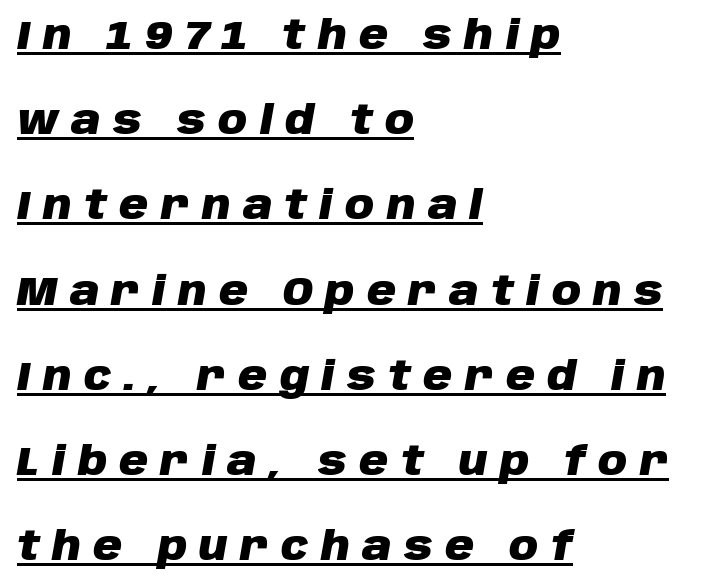
The image shows 40 px heavy type, italic (leaning right); set left-aligned, loose line spacing (2.13x), unusually wide letter spacing (+0.31 em), underlined; low stroke contrast and a large x-height.
